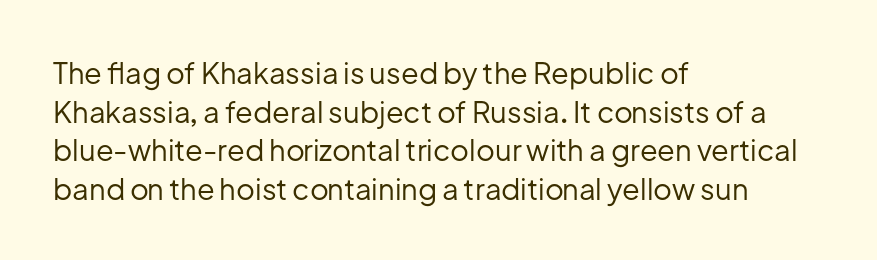
Q: Is the text bold? A: No.
Q: Is the text italic (slanted)? A: No, it is upright.
Q: Is the typeface a serif or a sans-serif typeface? A: Sans-serif.
Q: Is the text underlined? A: No.
Q: How is the paragraph aligned? A: Left-aligned.
Q: Is the spacing between letters normal or unusually wide? A: Normal.
Q: Is the spacing between lines tight, normal or loose? A: Normal.
Q: Width (condensed, normal, or wide)? A: Normal.
Q: Stroke contrast? A: Low.
Q: x-height? A: Medium.
Q: Monospaced? A: No.
